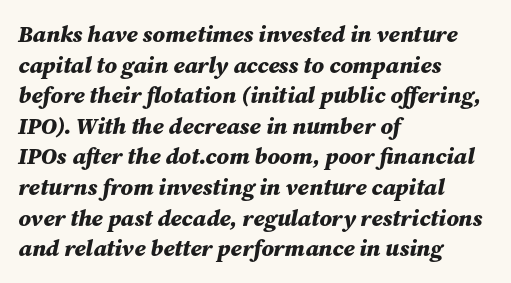
Q: Is the text bold? A: Yes.
Q: Is the text italic (slanted)? A: Yes, it leans right by about 12 degrees.
Q: Is the text underlined? A: No.
Q: How is the paragraph aligned? A: Left-aligned.
Q: Is the spacing between letters normal or unusually wide? A: Normal.
Q: Is the spacing between lines tight, normal or loose? A: Normal.
